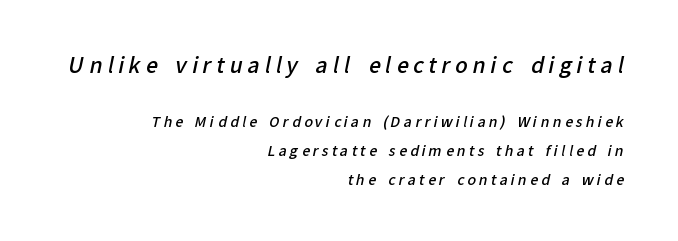
Q: Is the text bold? A: Semi-bold.
Q: Is the text underlined? A: No.
Q: How is the paragraph aligned? A: Right-aligned.
Q: Is the spacing between letters normal or unusually wide? A: Unusually wide.
Q: Is the spacing between lines tight, normal or loose? A: Loose.
Q: Which block of text is set in a larger size, the first (top) or the second (bottom)? A: The first (top) one.
